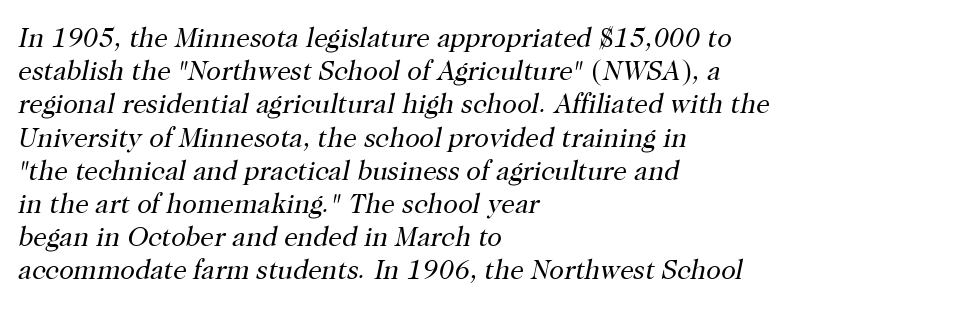
{"italic": "yes", "lean": "right", "slant_degrees": 12, "bold": "no", "underline": "no", "align": "left", "line_spacing_ratio": 1.23, "letter_spacing": "normal", "letter_spacing_em": 0.0, "glyph_px": 27}
